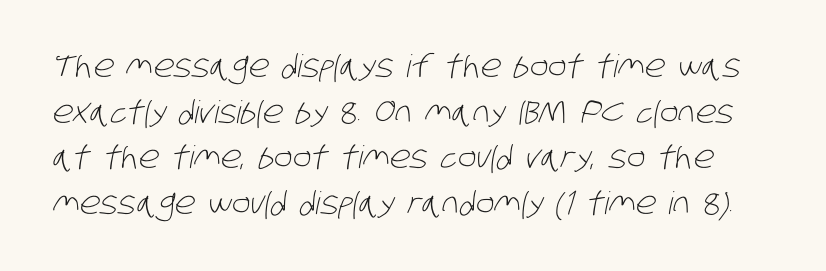
The image shows 31 px light, condensed sans-serif type; set normal line spacing (1.47x), normal letter spacing, not underlined; low stroke contrast and a large x-height.
